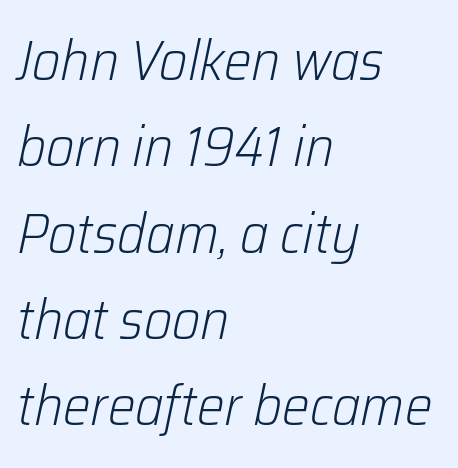
{"italic": "yes", "lean": "right", "slant_degrees": 12, "bold": "no", "weight": "light", "width": "normal", "stroke_contrast": "low", "x_height": "medium", "monospaced": "no", "underline": "no", "align": "left", "line_spacing": "normal", "line_spacing_ratio": 1.57, "letter_spacing": "normal", "letter_spacing_em": 0.0, "glyph_px": 55}
